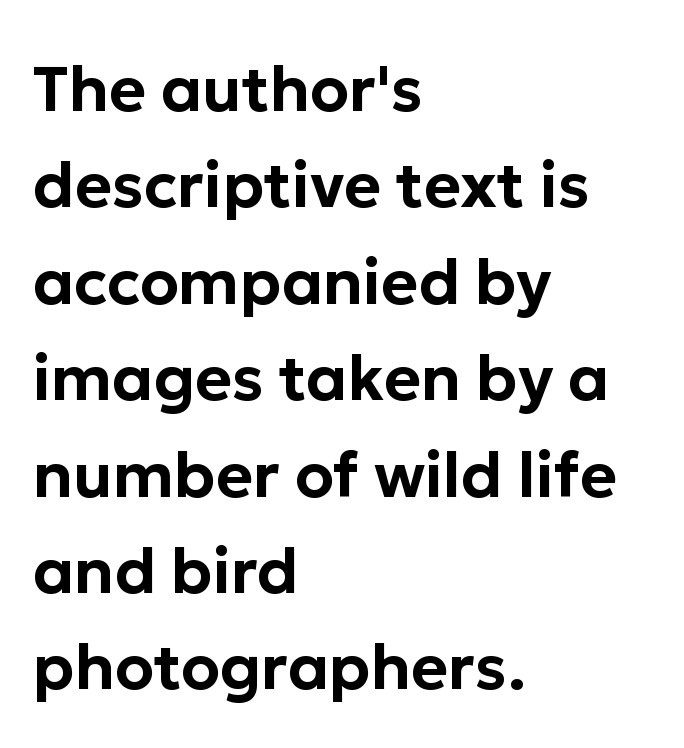
Q: Is the text italic (slanted)? A: No, it is upright.
Q: Is the typeface a serif or a sans-serif typeface? A: Sans-serif.
Q: Is the text underlined? A: No.
Q: How is the paragraph aligned? A: Left-aligned.
Q: Is the spacing between letters normal or unusually wide? A: Normal.
Q: Is the spacing between lines tight, normal or loose? A: Normal.
Q: Width (condensed, normal, or wide)? A: Normal.
Q: Stroke contrast? A: Low.
Q: x-height? A: Medium.
Q: Monospaced? A: No.
